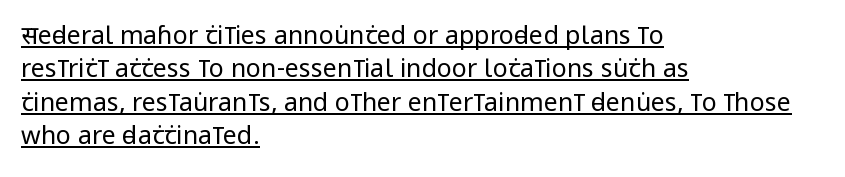
Casual observation: everything's shoved over to the left. Between one letter and the next there's only the usual sliver of space. Underlining? Definitely there. This is the regular roman posture of the typeface.
